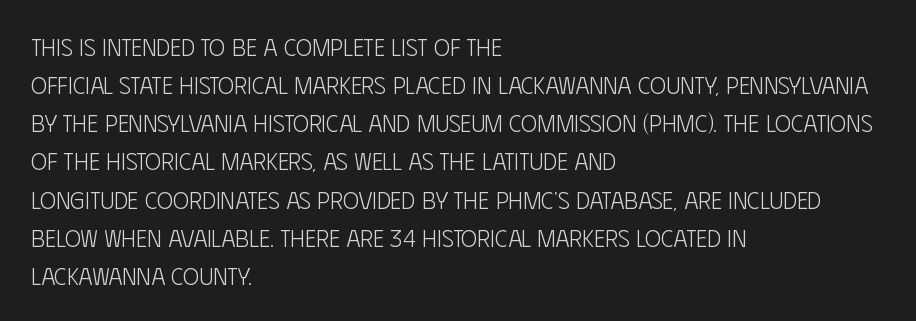
Q: Is the text bold? A: No.
Q: Is the text italic (slanted)? A: No, it is upright.
Q: Is the text underlined? A: No.
Q: How is the paragraph aligned? A: Left-aligned.
Q: Is the spacing between letters normal or unusually wide? A: Normal.
Q: Is the spacing between lines tight, normal or loose? A: Normal.
